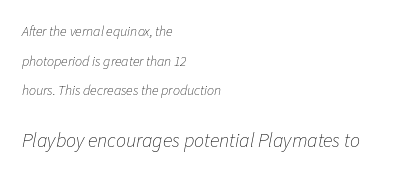
Only glyphs here, with clear space below each row. Horizontally, the lines are justified to the leading edge only. Compared with typical paragraphs, the rows here are farther apart. The font sits on the lighter half of the weight spectrum, regular included.
